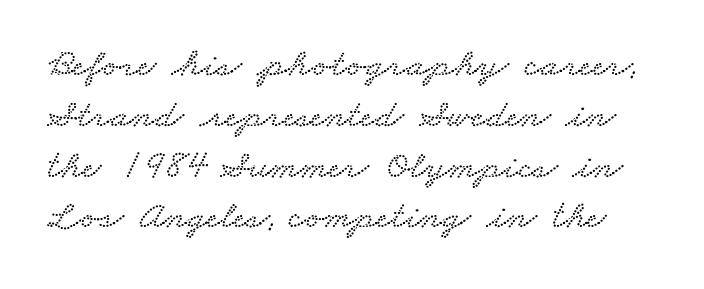
Q: Is the typeface a serif or a sans-serif typeface? A: Serif.
Q: Is the text underlined? A: No.
Q: Is the spacing between letters normal or unusually wide? A: Normal.
Q: Is the spacing between lines tight, normal or loose? A: Normal.
Q: Width (condensed, normal, or wide)? A: Wide.
Q: Stroke contrast? A: Low.
Q: x-height? A: Small.
Q: Monospaced? A: No.
